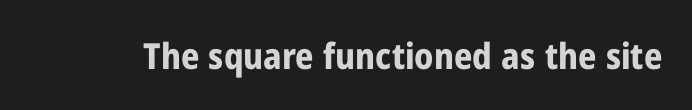
The image shows 36 px bold, condensed sans-serif type, upright; set normal letter spacing, not underlined; low stroke contrast and a medium x-height.
